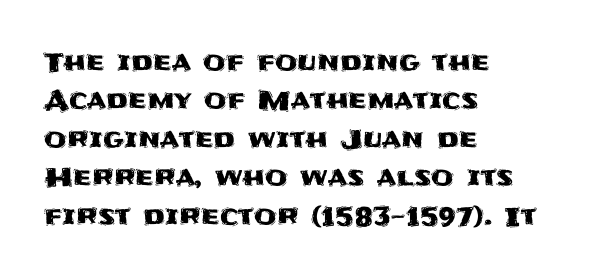
Q: Is the text italic (slanted)? A: No, it is upright.
Q: Is the text underlined? A: No.
Q: How is the paragraph aligned? A: Left-aligned.
Q: Is the spacing between letters normal or unusually wide? A: Normal.
Q: Is the spacing between lines tight, normal or loose? A: Normal.
